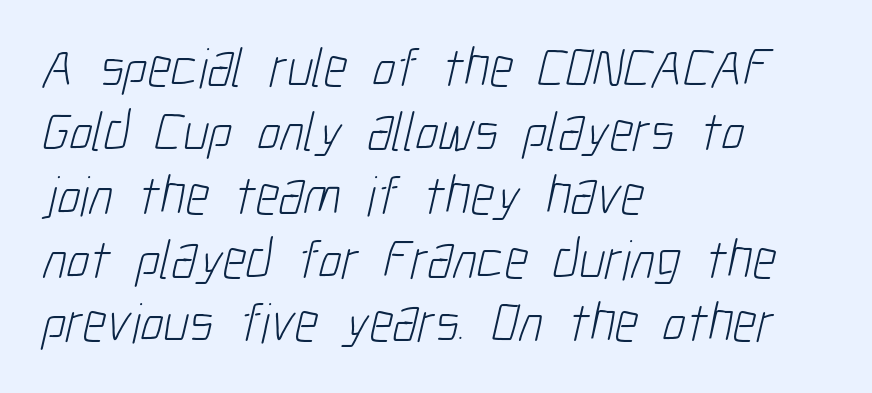
Q: Is the text bold? A: No.
Q: Is the typeface a serif or a sans-serif typeface? A: Sans-serif.
Q: Is the text underlined? A: No.
Q: How is the paragraph aligned? A: Left-aligned.
Q: Is the spacing between letters normal or unusually wide? A: Normal.
Q: Is the spacing between lines tight, normal or loose? A: Tight.
Q: Width (condensed, normal, or wide)? A: Condensed.
Q: Stroke contrast? A: Low.
Q: x-height? A: Medium.
Q: Monospaced? A: No.
